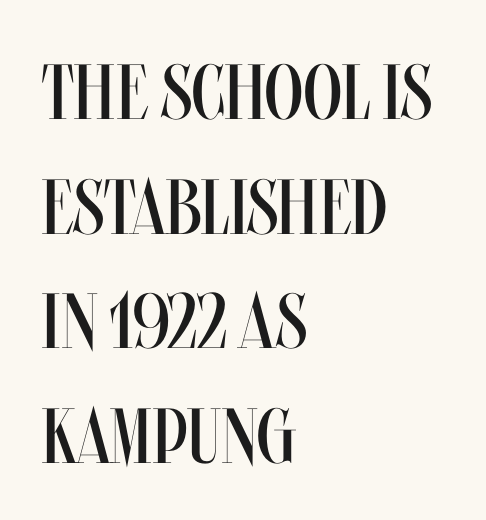
{"italic": "no", "bold": "no", "weight": "regular", "width": "condensed", "stroke_contrast": "medium", "x_height": "large", "monospaced": "no", "underline": "no", "align": "left", "line_spacing": "normal", "line_spacing_ratio": 1.47, "letter_spacing": "normal", "letter_spacing_em": 0.0, "glyph_px": 78}
